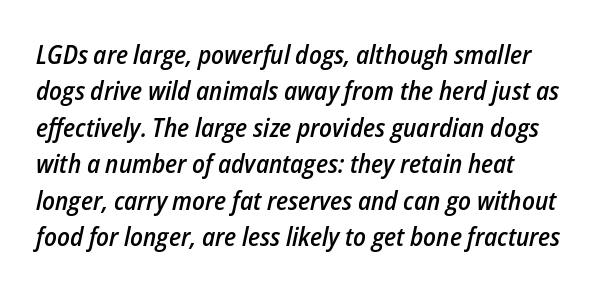
The image shows 26 px text type, italic (leaning right); set normal line spacing (1.4x), normal letter spacing, not underlined.
